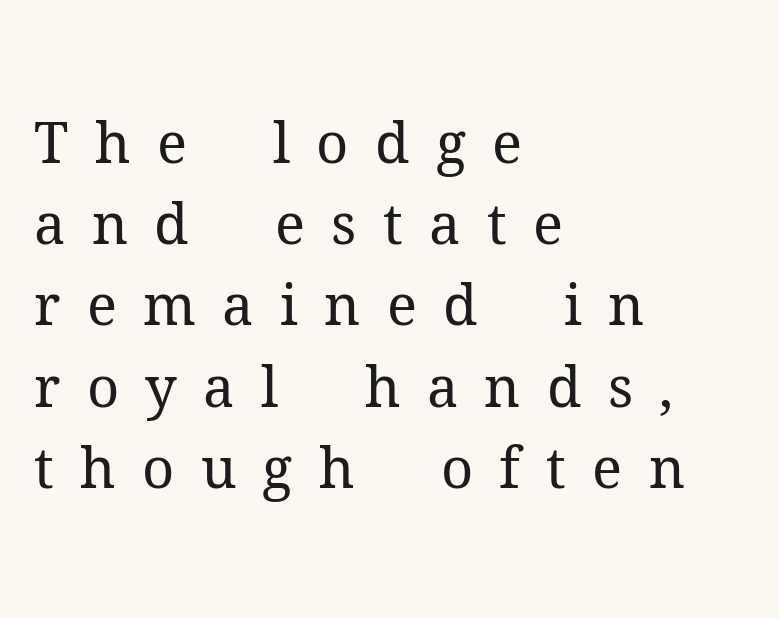
The image shows 56 px regular-weight serif type, upright; set left-aligned, normal line spacing (1.45x), unusually wide letter spacing (+0.47 em), not underlined; medium stroke contrast and a medium x-height.
